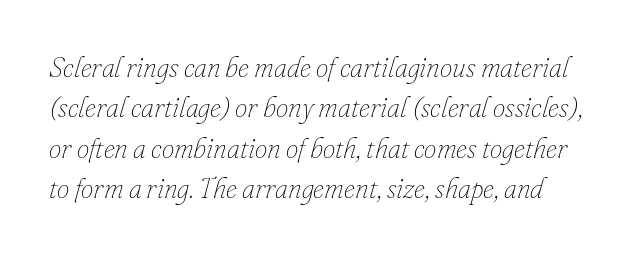
The image shows 28 px thin type, italic (leaning right); set normal line spacing (1.44x), normal letter spacing, not underlined; low stroke contrast and a small x-height.
